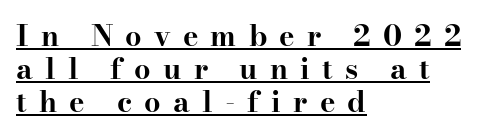
Q: Is the text bold? A: Yes.
Q: Is the text italic (slanted)? A: No, it is upright.
Q: Is the typeface a serif or a sans-serif typeface? A: Serif.
Q: Is the text underlined? A: Yes.
Q: How is the paragraph aligned? A: Left-aligned.
Q: Is the spacing between letters normal or unusually wide? A: Unusually wide.
Q: Is the spacing between lines tight, normal or loose? A: Tight.
Q: Width (condensed, normal, or wide)? A: Wide.
Q: Stroke contrast? A: High.
Q: x-height? A: Small.
Q: Monospaced? A: No.
